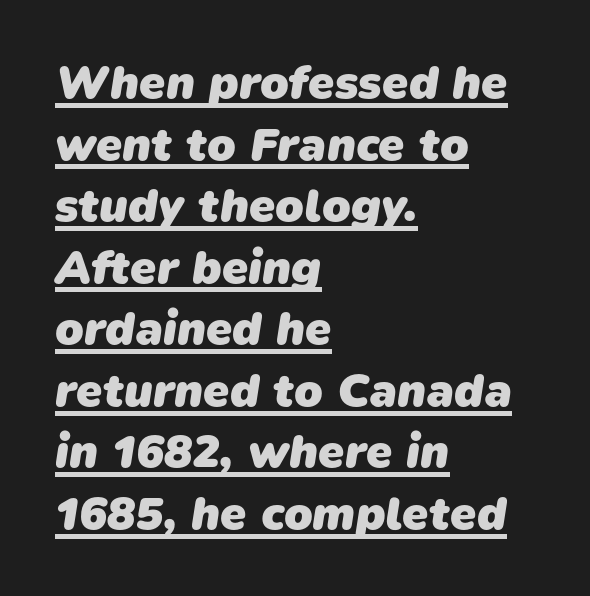
A student would call this left alignment; a typographer would say flush left, rag right. The face used here appears with an underline applied. The face used here is proportionally spaced, like ordinary book or web type. Notice how descenders clear the ascenders below comfortably — that's standard leading. Chunky letters — that's bold for sure. Is this a sans? Yes — the strokes have no serifs.
